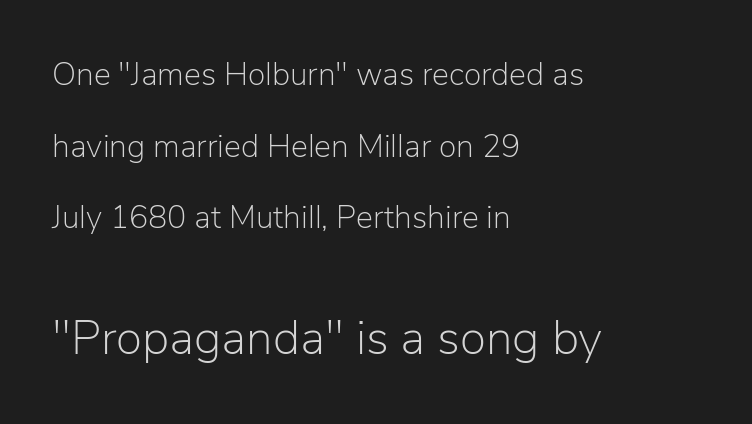
The image shows 48 px light sans-serif type, upright; set left-aligned, loose line spacing (2.24x), normal letter spacing, not underlined; the second (bottom) block is 1.5x larger; low stroke contrast and a medium x-height.
